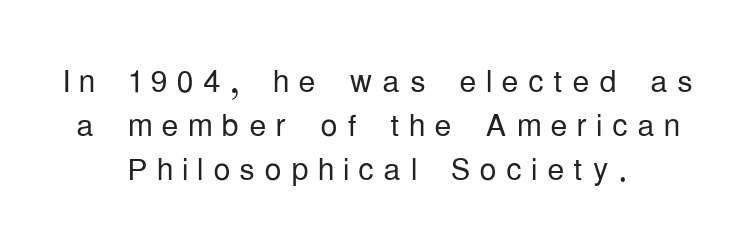
Q: Is the text bold? A: No.
Q: Is the text italic (slanted)? A: No, it is upright.
Q: Is the typeface a serif or a sans-serif typeface? A: Sans-serif.
Q: Is the text underlined? A: No.
Q: How is the paragraph aligned? A: Centered.
Q: Is the spacing between letters normal or unusually wide? A: Unusually wide.
Q: Is the spacing between lines tight, normal or loose? A: Tight.
Q: Width (condensed, normal, or wide)? A: Condensed.
Q: Stroke contrast? A: Low.
Q: x-height? A: Medium.
Q: Monospaced? A: No.
